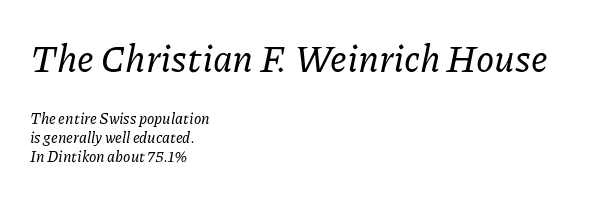
The image shows 37 px serif type, italic (leaning right); set left-aligned, normal line spacing (1.28x), normal letter spacing, not underlined; the first (top) block is 2.47x larger; low stroke contrast and a medium x-height.
